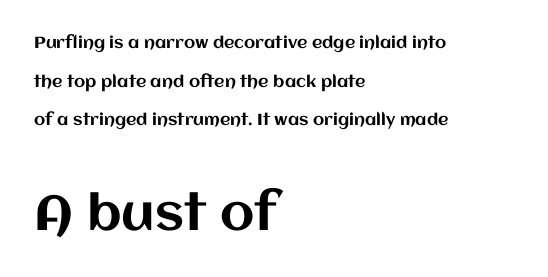
Is this a fixed-width face? No — the glyphs have proportional, varying widths. Line beginnings align vertically; line endings do not. One glance says open: line gaps are wider than usual. Words float on clear page, feet unadorned. No extra tracking has been applied to these lines. Upright lettering throughout.
